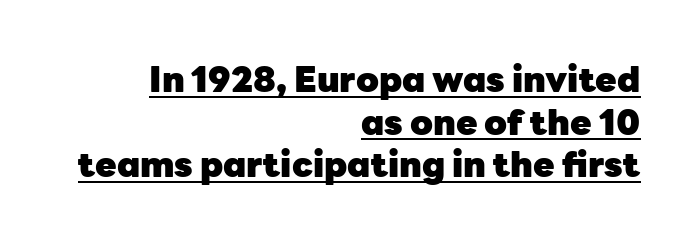
Q: Is the text bold? A: Yes.
Q: Is the text italic (slanted)? A: No, it is upright.
Q: Is the typeface a serif or a sans-serif typeface? A: Sans-serif.
Q: Is the text underlined? A: Yes.
Q: How is the paragraph aligned? A: Right-aligned.
Q: Is the spacing between letters normal or unusually wide? A: Normal.
Q: Width (condensed, normal, or wide)? A: Normal.
Q: Stroke contrast? A: Low.
Q: x-height? A: Medium.
Q: Monospaced? A: No.
